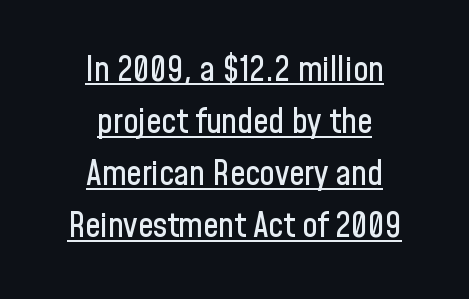
The image shows 34 px condensed sans-serif type, upright; set centered, normal line spacing (1.53x), normal letter spacing, underlined; low stroke contrast and a medium x-height.
